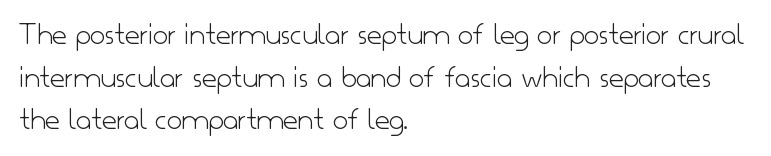
Is the block centered? No — it sits flush against the left margin. The area under the type is left untouched. The typesetting does not lean heavy: it is not bold. Think of a printed novel: that variable character pitch is what you see here. The passage shown has conventional tracking throughout.
